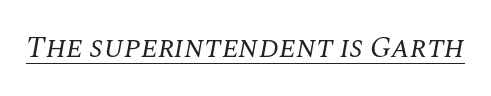
The image shows 30 px regular-weight serif type, italic (leaning right); set normal letter spacing, underlined; medium stroke contrast and a large x-height.
